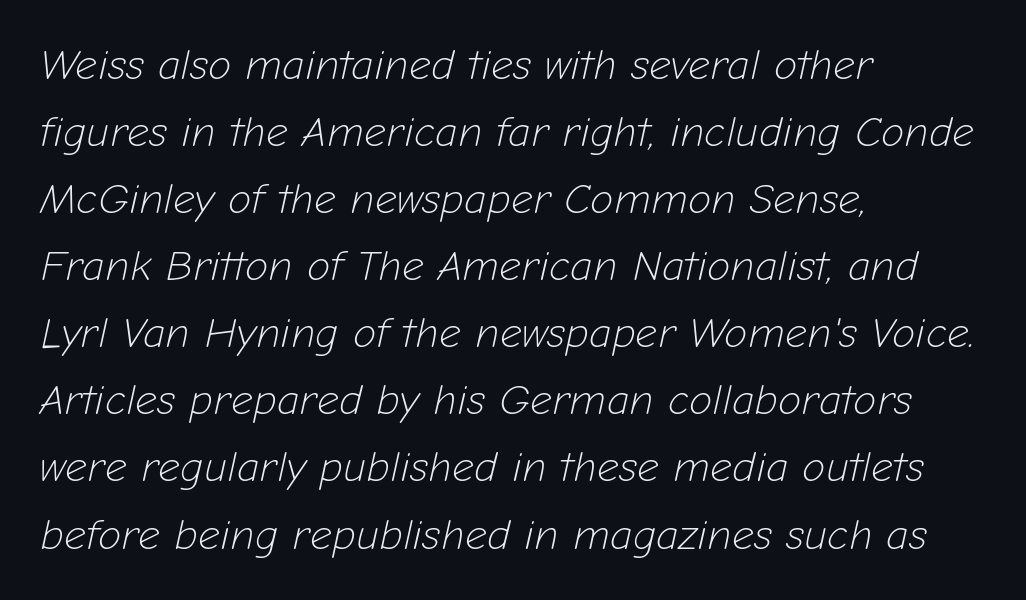
Q: Is the text bold? A: No.
Q: Is the text italic (slanted)? A: Yes, it leans right by about 12 degrees.
Q: Is the text underlined? A: No.
Q: How is the paragraph aligned? A: Left-aligned.
Q: Is the spacing between letters normal or unusually wide? A: Normal.
Q: Is the spacing between lines tight, normal or loose? A: Normal.
Q: Width (condensed, normal, or wide)? A: Normal.
Q: Stroke contrast? A: Low.
Q: x-height? A: Medium.
Q: Monospaced? A: No.
